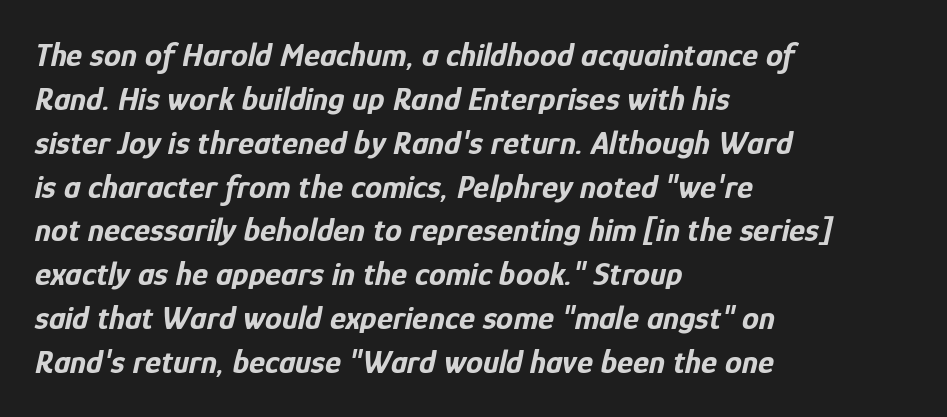
Q: Is the text bold? A: Yes.
Q: Is the text italic (slanted)? A: Yes, it leans right by about 12 degrees.
Q: Is the text underlined? A: No.
Q: How is the paragraph aligned? A: Left-aligned.
Q: Is the spacing between letters normal or unusually wide? A: Normal.
Q: Is the spacing between lines tight, normal or loose? A: Normal.
Q: Width (condensed, normal, or wide)? A: Condensed.
Q: Stroke contrast? A: Low.
Q: x-height? A: Medium.
Q: Monospaced? A: No.
